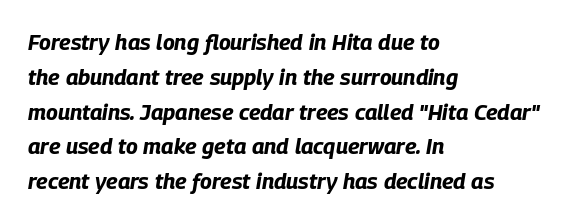
The image shows 22 px bold type, italic (leaning right); set left-aligned, normal line spacing (1.58x), normal letter spacing, not underlined.
